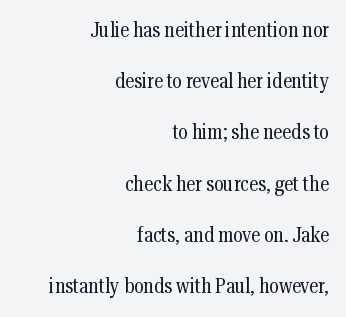
{"italic": "no", "bold": "no", "underline": "no", "align": "right", "line_spacing": "loose", "line_spacing_ratio": 2.44, "letter_spacing": "normal", "letter_spacing_em": 0.0, "glyph_px": 21}
